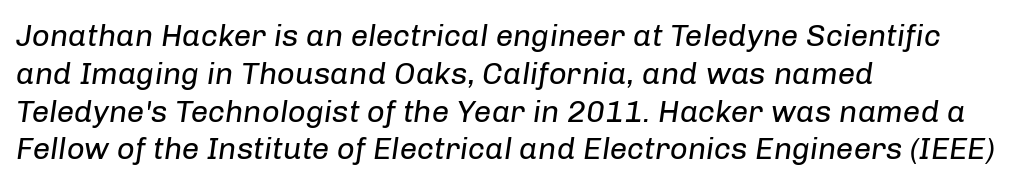
The image shows 31 px regular-weight type, italic (leaning right); set left-aligned, line spacing 1.22x, normal letter spacing, not underlined; low stroke contrast and a medium x-height.
